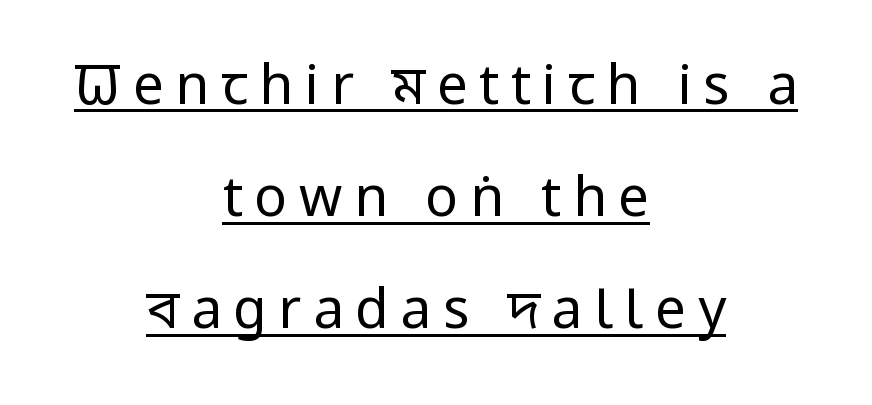
The image shows 55 px regular-weight, condensed sans-serif type, upright; set centered, loose line spacing (2.04x), unusually wide letter spacing (+0.21 em), underlined; low stroke contrast and a large x-height.
